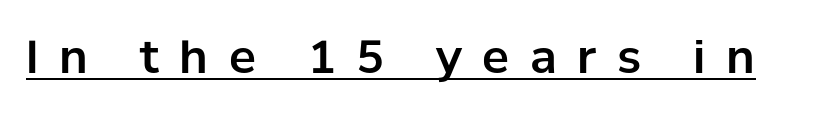
Q: Is the text italic (slanted)? A: No, it is upright.
Q: Is the typeface a serif or a sans-serif typeface? A: Sans-serif.
Q: Is the text underlined? A: Yes.
Q: Is the spacing between letters normal or unusually wide? A: Unusually wide.
Q: Width (condensed, normal, or wide)? A: Normal.
Q: Stroke contrast? A: Low.
Q: x-height? A: Medium.
Q: Monospaced? A: No.
